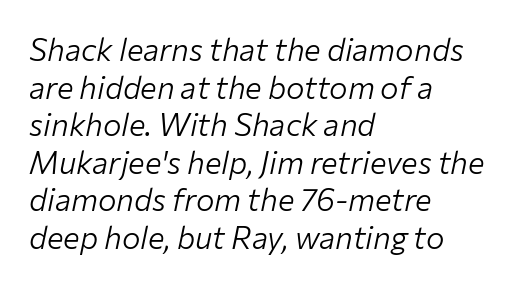
{"italic": "yes", "lean": "right", "slant_degrees": 12, "bold": "no", "weight": "light", "width": "normal", "stroke_contrast": "low", "x_height": "medium", "monospaced": "no", "underline": "no", "align": "left", "line_spacing_ratio": 1.21, "letter_spacing": "normal", "letter_spacing_em": 0.0, "glyph_px": 31}
